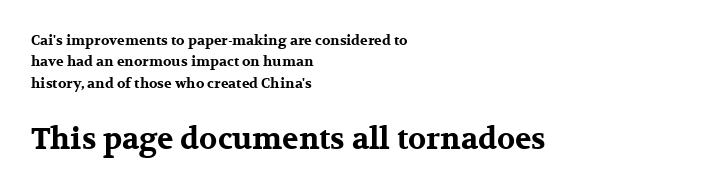
Do the letters lean? They stand straight. Proportional: the letters do not fall into vertical columns. The lower block of text is set noticeably larger than the block above it. Does the type have serifs? Yes, each stem ends in a small foot. Short and long lines alike share a common starting point at left. Bare-footed words on every line.
